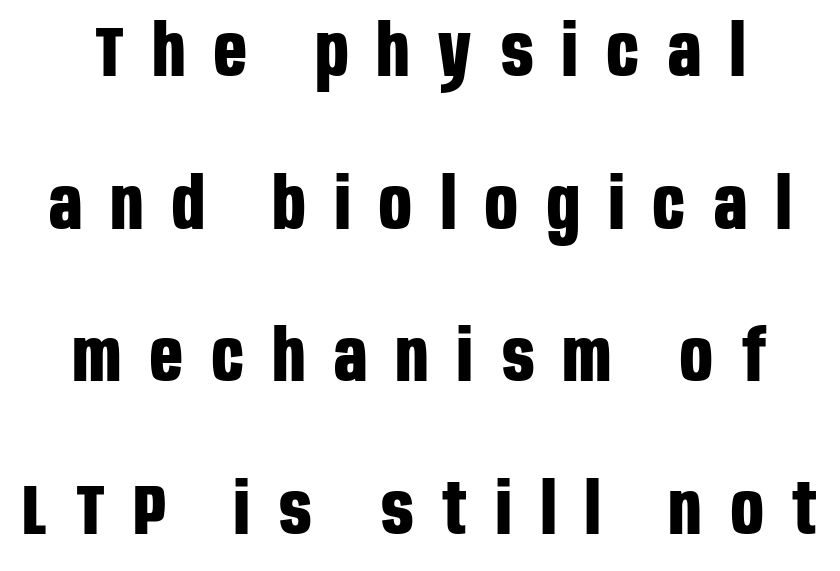
Character widths vary here, with narrow letters taking less room than wide ones. Notice how the stems are strictly vertical — no italics here. What's the leading like? Stretched, with rows far apart. Heavy, bold letterforms. Inter-character spacing is expanded well beyond the font's built-in metrics. Note: no serifs on the glyphs.
